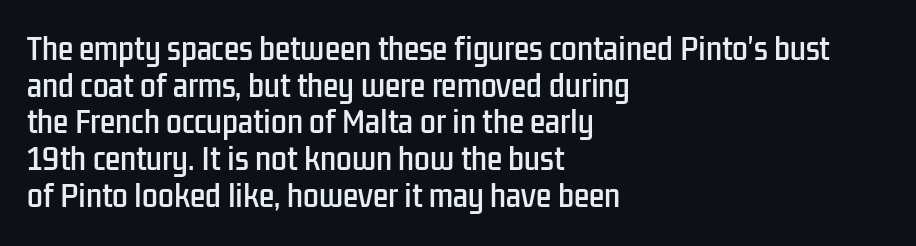
Rows of type keep a routine distance in the vertical direction. Character widths vary here, with narrow letters taking less room than wide ones. There is no visible air inserted between adjacent glyphs. Casual observation: everything's shoved over to the left. The type family on display is of the sans-serif kind.
